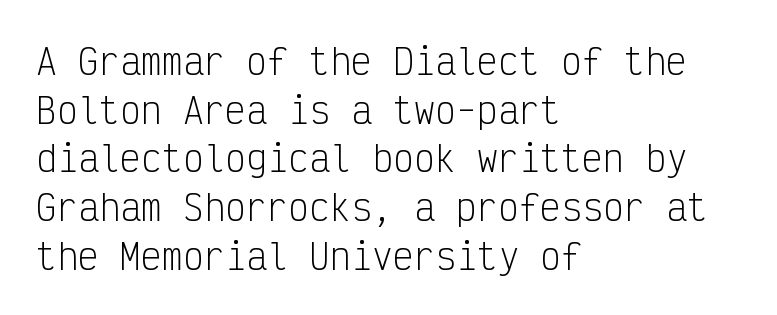
The image shows 35 px light, condensed sans-serif type, upright, monospaced; set left-aligned, normal line spacing (1.39x), normal letter spacing, not underlined; low stroke contrast and a medium x-height.
